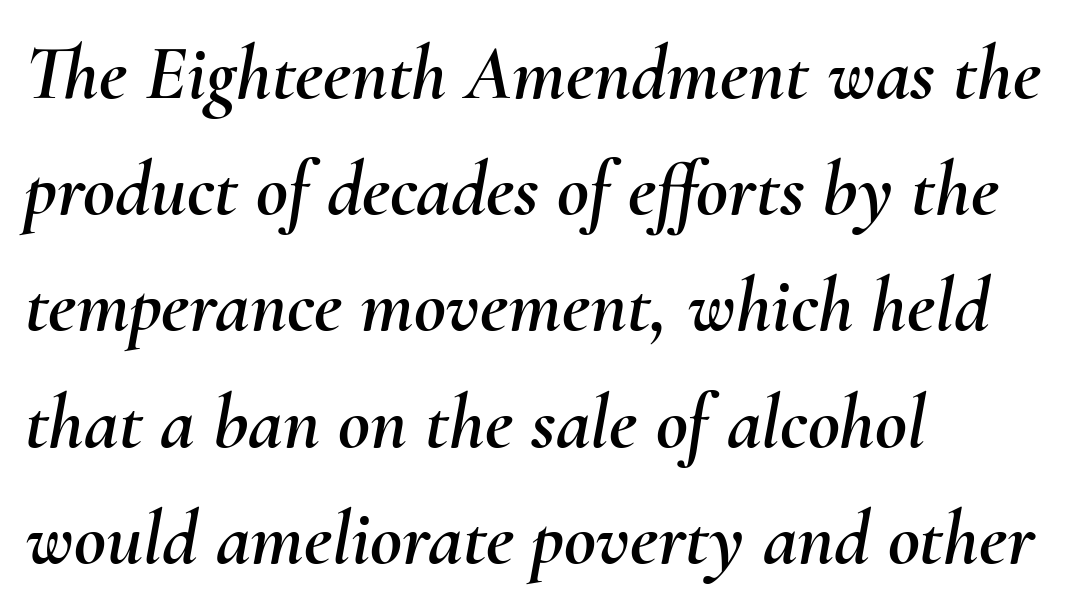
A normal amount of white space separates one row of letters from the next. This sample has the flowing, uneven cadence of proportional lettering. There is no visible air inserted between adjacent glyphs. The passage is arranged the way most books set body copy — flush left. The typography opts for an oblique posture over an upright one. Has an underline been added? It has not.
